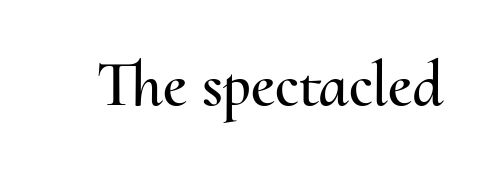
The foot of each line stays bare and open. Observe the ordinary spacing: letters are neighbours, not strangers. Posture: vertical. A typesetter would call this proportional, since set widths differ per character.
